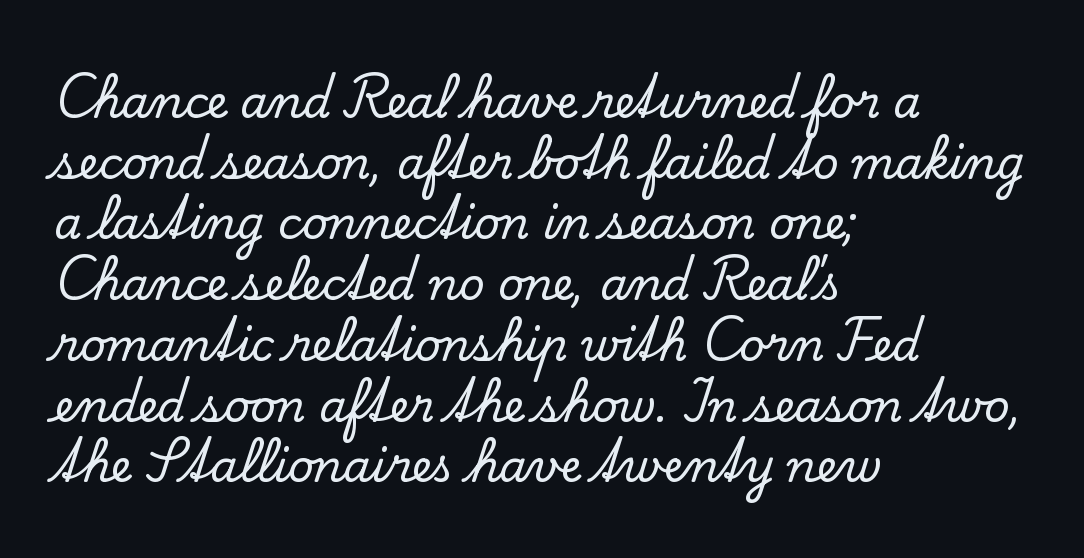
The lines are quadded left. The designer went with a serif here, giving each stem small feet. Words float on clear page, feet unadorned. Whoever set this chose a conventional vertical rhythm.
